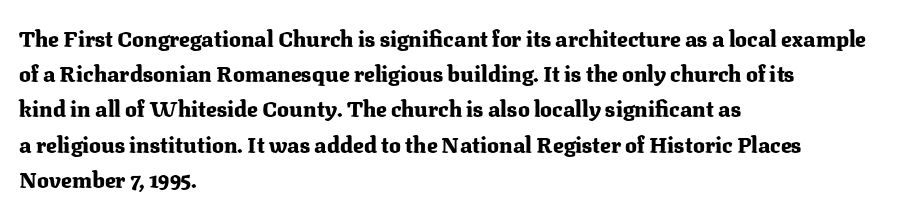
Every row of glyphs begins at an identical x-position on the left. Each word holds together tightly as a unit, with standard inter-letter gaps. What's the leading like? Ordinary, nothing unusual. Nope, not italic — everything's standing straight. The space directly below the letters is spotless.
